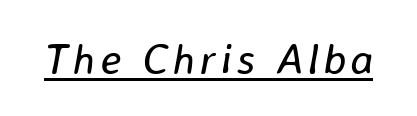
Q: Is the text bold? A: No.
Q: Is the text italic (slanted)? A: Yes, it leans right by about 8 degrees.
Q: Is the text underlined? A: Yes.
Q: Width (condensed, normal, or wide)? A: Normal.
Q: Stroke contrast? A: Low.
Q: x-height? A: Medium.
Q: Monospaced? A: No.
